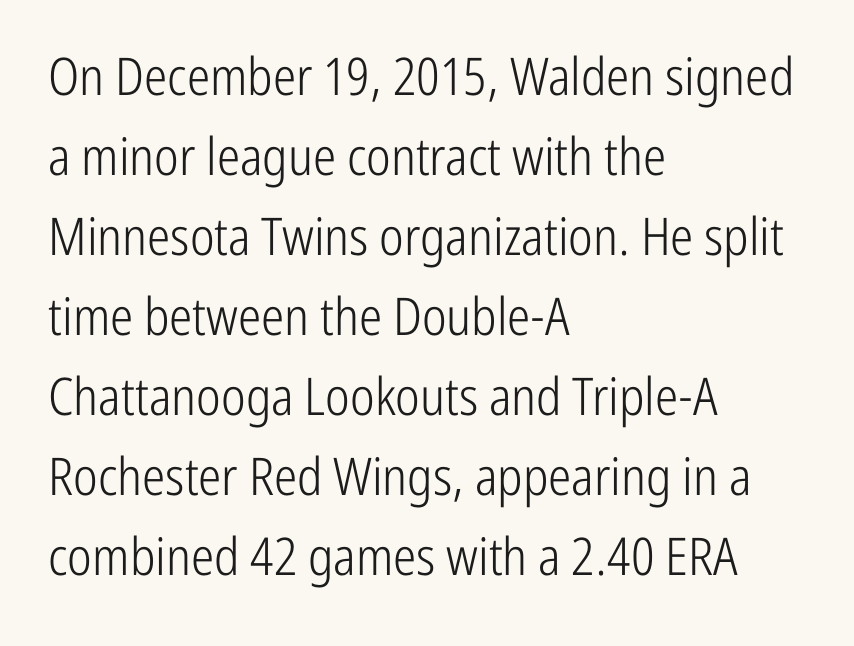
{"serif": "no", "italic": "no", "bold": "no", "weight": "light", "width": "condensed", "stroke_contrast": "low", "x_height": "medium", "monospaced": "no", "underline": "no", "align": "left", "line_spacing": "normal", "line_spacing_ratio": 1.54, "letter_spacing": "normal", "letter_spacing_em": 0.0, "glyph_px": 52}
